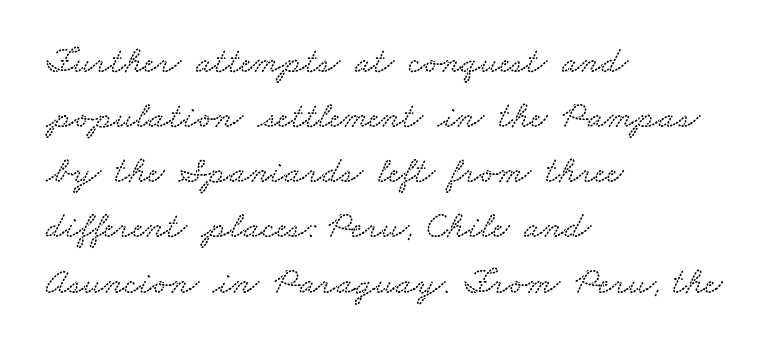
Q: Is the text underlined? A: No.
Q: How is the paragraph aligned? A: Left-aligned.
Q: Is the spacing between letters normal or unusually wide? A: Normal.
Q: Is the spacing between lines tight, normal or loose? A: Normal.
Q: Width (condensed, normal, or wide)? A: Wide.
Q: Stroke contrast? A: Low.
Q: x-height? A: Small.
Q: Monospaced? A: No.
